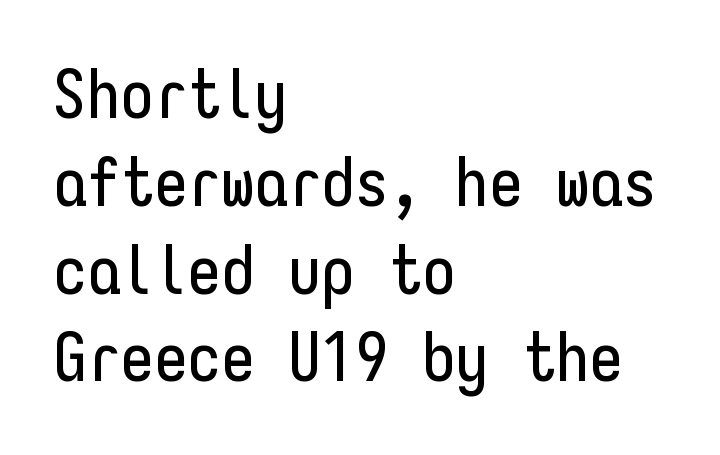
Compared with a centered layout, this one pins lines to the left instead. The face used here is rendered with its standard letterfit. Unmarked baselines from the first word to the last. Honestly, the row spacing looks completely unremarkable. What kind of face is this? One without serifs — a sans. Think of a typewriter: that constant character pitch is what you see here.
